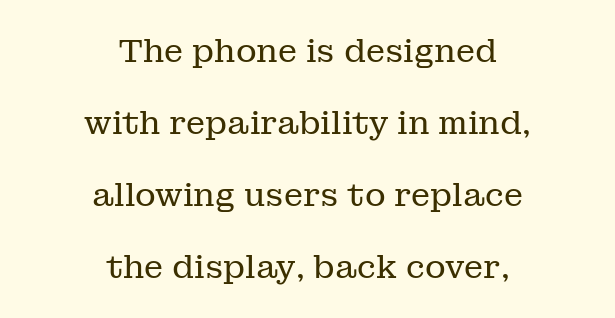
{"serif": "yes", "italic": "no", "bold": "no", "weight": "regular", "width": "normal", "stroke_contrast": "low", "x_height": "medium", "monospaced": "no", "underline": "no", "align": "center", "line_spacing": "loose", "line_spacing_ratio": 2.25, "letter_spacing": "normal", "letter_spacing_em": 0.0, "glyph_px": 32}
